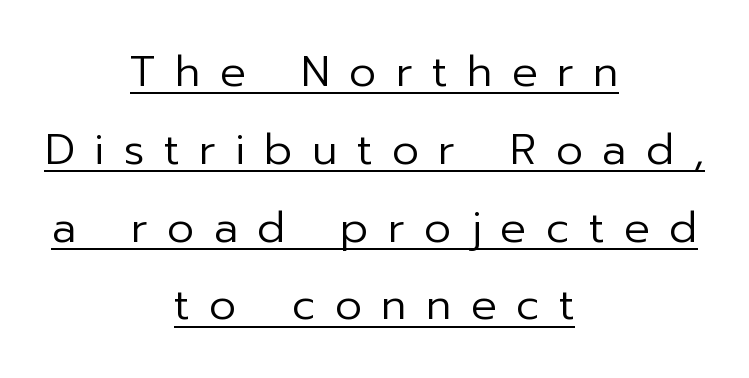
Q: Is the text bold? A: No.
Q: Is the text italic (slanted)? A: No, it is upright.
Q: Is the typeface a serif or a sans-serif typeface? A: Sans-serif.
Q: Is the text underlined? A: Yes.
Q: How is the paragraph aligned? A: Centered.
Q: Is the spacing between letters normal or unusually wide? A: Unusually wide.
Q: Width (condensed, normal, or wide)? A: Normal.
Q: Stroke contrast? A: Low.
Q: x-height? A: Medium.
Q: Monospaced? A: No.
